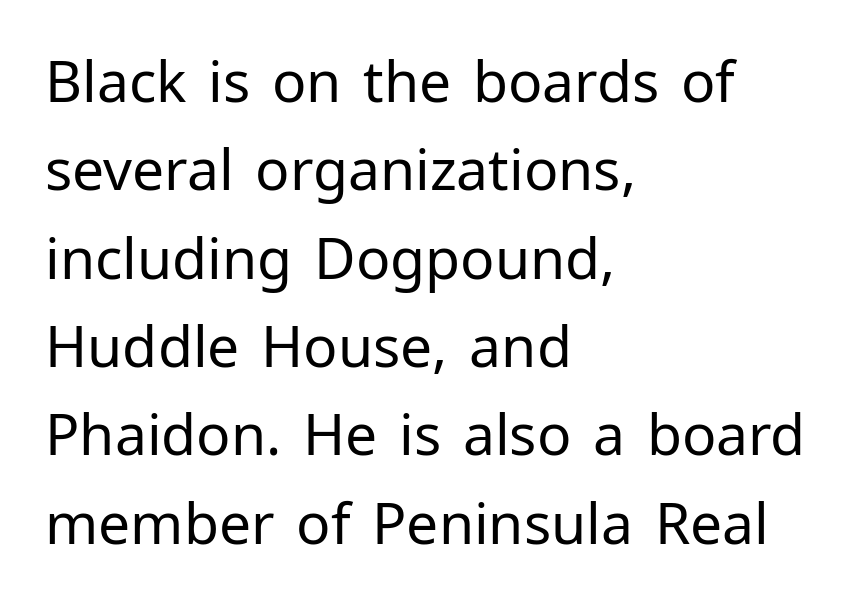
{"serif": "no", "italic": "no", "bold": "no", "weight": "regular", "width": "normal", "stroke_contrast": "low", "x_height": "medium", "monospaced": "no", "underline": "no", "align": "left", "line_spacing": "normal", "line_spacing_ratio": 1.55, "letter_spacing": "normal", "letter_spacing_em": 0.0, "glyph_px": 57}
